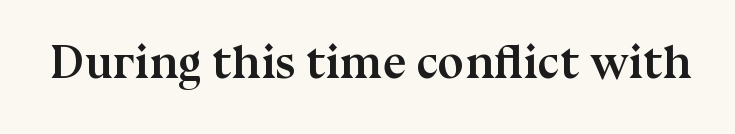
Q: Is the text bold? A: Yes.
Q: Is the text italic (slanted)? A: No, it is upright.
Q: Is the typeface a serif or a sans-serif typeface? A: Serif.
Q: Is the text underlined? A: No.
Q: Is the spacing between letters normal or unusually wide? A: Normal.
Q: Width (condensed, normal, or wide)? A: Normal.
Q: Stroke contrast? A: Medium.
Q: x-height? A: Medium.
Q: Monospaced? A: No.
